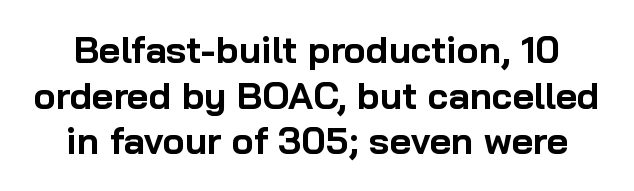
{"serif": "no", "italic": "no", "bold": "yes", "weight": "bold", "width": "normal", "stroke_contrast": "low", "x_height": "medium", "monospaced": "no", "underline": "no", "line_spacing_ratio": 1.23, "letter_spacing": "normal", "letter_spacing_em": 0.0, "glyph_px": 37}
